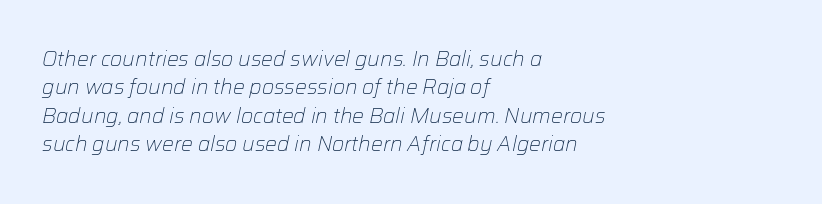
Q: Is the text bold? A: No.
Q: Is the text italic (slanted)? A: Yes, it leans right by about 12 degrees.
Q: Is the text underlined? A: No.
Q: How is the paragraph aligned? A: Left-aligned.
Q: Is the spacing between letters normal or unusually wide? A: Normal.
Q: Is the spacing between lines tight, normal or loose? A: Normal.
